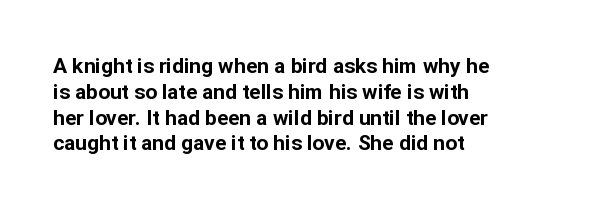
Q: Is the text bold? A: Yes.
Q: Is the text italic (slanted)? A: No, it is upright.
Q: Is the text underlined? A: No.
Q: How is the paragraph aligned? A: Left-aligned.
Q: Is the spacing between letters normal or unusually wide? A: Normal.
